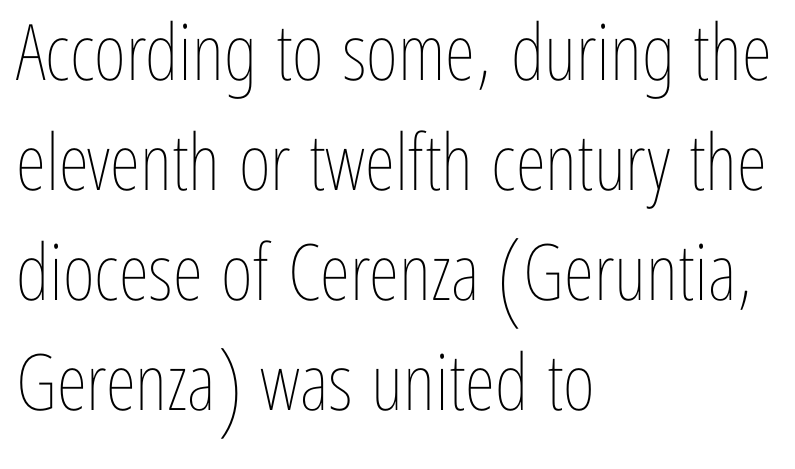
Q: Is the text bold? A: No.
Q: Is the text italic (slanted)? A: No, it is upright.
Q: Is the text underlined? A: No.
Q: How is the paragraph aligned? A: Left-aligned.
Q: Is the spacing between letters normal or unusually wide? A: Normal.
Q: Is the spacing between lines tight, normal or loose? A: Normal.
Q: Width (condensed, normal, or wide)? A: Condensed.
Q: Stroke contrast? A: Low.
Q: x-height? A: Medium.
Q: Monospaced? A: No.
